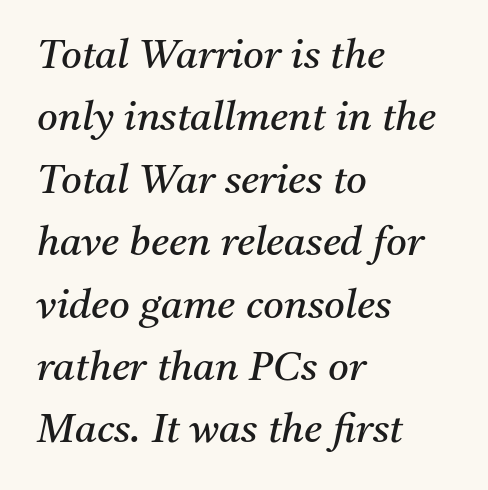
{"serif": "yes", "italic": "yes", "lean": "right", "slant_degrees": 11, "bold": "no", "weight": "regular", "width": "normal", "stroke_contrast": "medium", "x_height": "medium", "monospaced": "no", "underline": "no", "align": "left", "line_spacing": "normal", "line_spacing_ratio": 1.56, "letter_spacing": "normal", "letter_spacing_em": 0.0, "glyph_px": 40}
